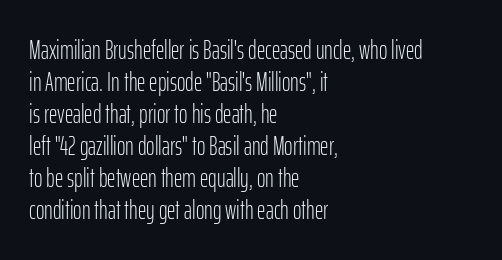
The passage shown is not underscored anywhere. Words appear dense and cohesive because spacing is normal. Alignment: flush left. Unlike italic type, these characters show no tilt at all.
